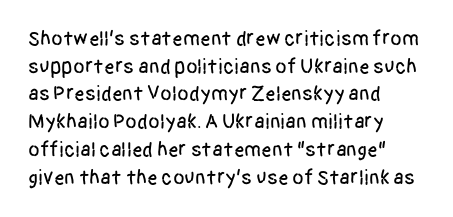
{"italic": "no", "underline": "no", "align": "left", "line_spacing": "normal", "line_spacing_ratio": 1.32, "letter_spacing": "normal", "letter_spacing_em": 0.0, "glyph_px": 21}
